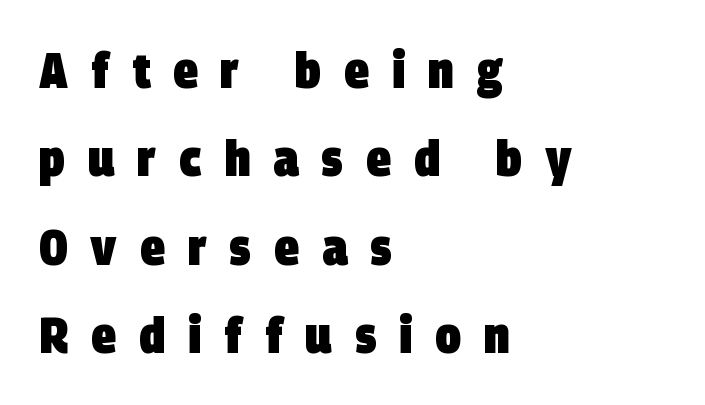
The image shows 50 px heavy, condensed sans-serif type; set left-aligned, line spacing 1.77x, unusually wide letter spacing (+0.46 em), not underlined; low stroke contrast and a large x-height.
